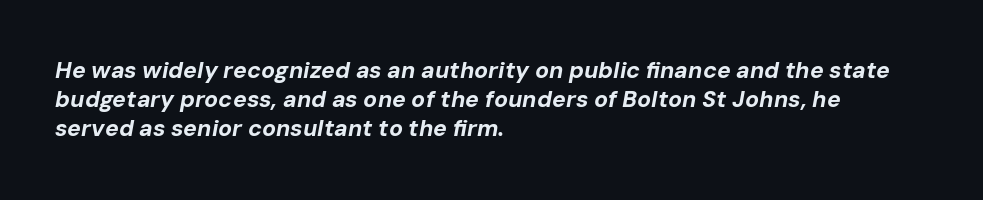
Q: Is the text bold? A: Yes.
Q: Is the text italic (slanted)? A: Yes, it leans right by about 10 degrees.
Q: Is the text underlined? A: No.
Q: How is the paragraph aligned? A: Left-aligned.
Q: Is the spacing between letters normal or unusually wide? A: Normal.
Q: Is the spacing between lines tight, normal or loose? A: Normal.
